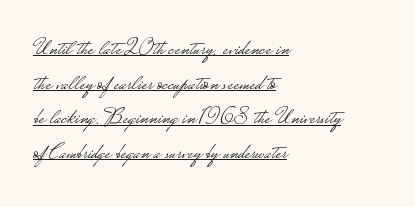
The image shows 23 px text type; set left-aligned, normal line spacing (1.51x), normal letter spacing, underlined.
